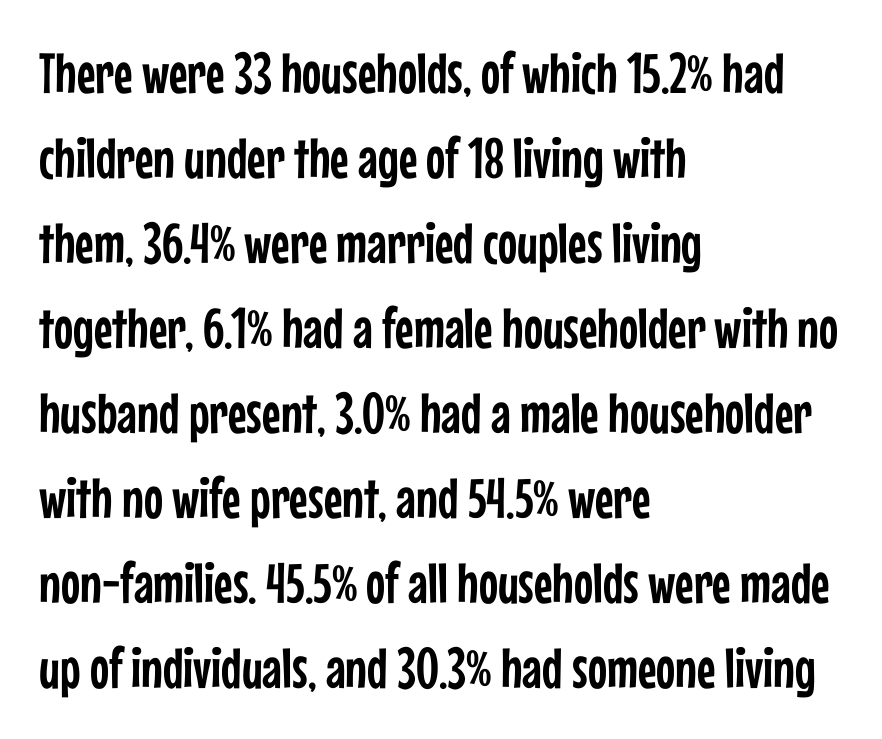
Q: Is the text italic (slanted)? A: No, it is upright.
Q: Is the typeface a serif or a sans-serif typeface? A: Sans-serif.
Q: Is the text underlined? A: No.
Q: How is the paragraph aligned? A: Left-aligned.
Q: Is the spacing between letters normal or unusually wide? A: Normal.
Q: Is the spacing between lines tight, normal or loose? A: Normal.
Q: Width (condensed, normal, or wide)? A: Condensed.
Q: Stroke contrast? A: Low.
Q: x-height? A: Medium.
Q: Monospaced? A: No.
